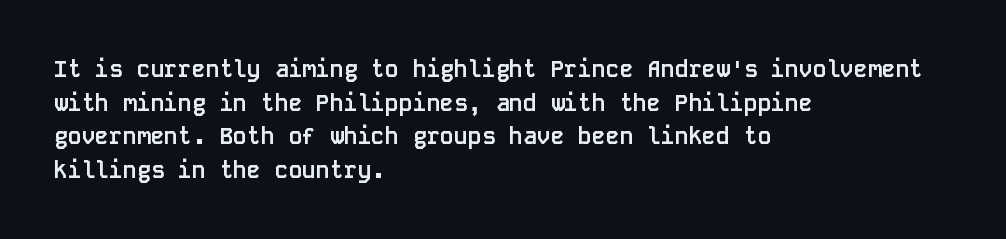
Each line starts at the same left margin while the right side varies. One glance says typical: line gaps are just what's usual. Nope, not italic — everything's standing straight. Plenty of ink on the page — the face is bold.
